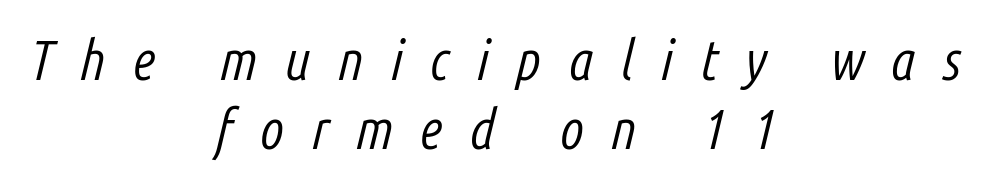
{"italic": "yes", "lean": "right", "slant_degrees": 14, "bold": "no", "weight": "light", "width": "condensed", "stroke_contrast": "low", "x_height": "medium", "monospaced": "no", "underline": "no", "align": "center", "line_spacing_ratio": 1.23, "letter_spacing": "wide", "letter_spacing_em": 0.48, "glyph_px": 56}
